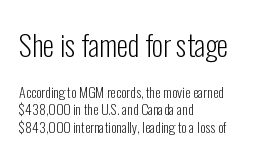
Q: Is the text bold? A: No.
Q: Is the text italic (slanted)? A: No, it is upright.
Q: Is the typeface a serif or a sans-serif typeface? A: Sans-serif.
Q: Is the text underlined? A: No.
Q: How is the paragraph aligned? A: Left-aligned.
Q: Is the spacing between letters normal or unusually wide? A: Normal.
Q: Is the spacing between lines tight, normal or loose? A: Normal.
Q: Which block of text is set in a larger size, the first (top) or the second (bottom)? A: The first (top) one.
Q: Width (condensed, normal, or wide)? A: Condensed.
Q: Stroke contrast? A: Low.
Q: x-height? A: Medium.
Q: Monospaced? A: No.
